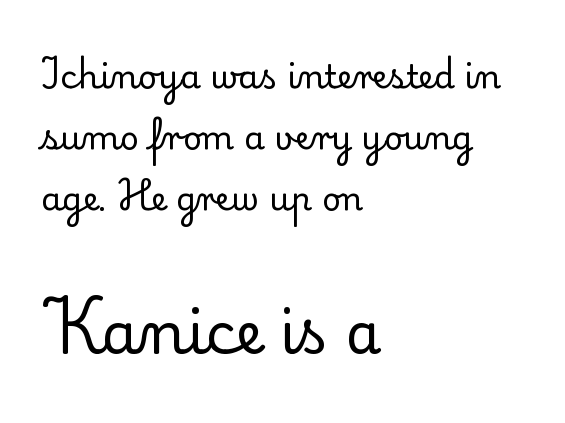
{"serif": "yes", "italic": "no", "bold": "no", "weight": "regular", "width": "normal", "stroke_contrast": "low", "x_height": "small", "monospaced": "no", "underline": "no", "align": "left", "line_spacing_ratio": 1.85, "letter_spacing": "normal", "letter_spacing_em": 0.0, "larger_block": "second", "size_ratio": 1.76, "glyph_px": 58}
